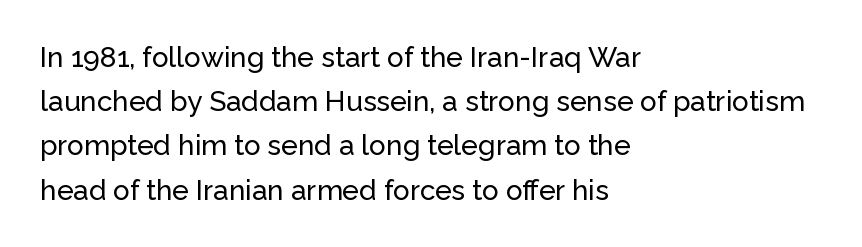
The image shows 28 px sans-serif type, upright; set left-aligned, normal line spacing (1.58x), normal letter spacing, not underlined; low stroke contrast and a medium x-height.
